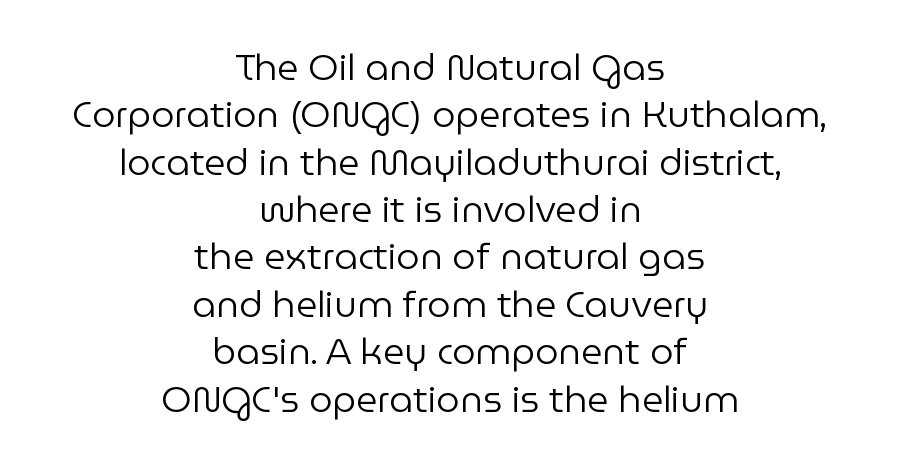
The image shows 37 px regular-weight sans-serif type, upright; set centered, normal line spacing (1.28x), normal letter spacing, not underlined; low stroke contrast and a medium x-height.
